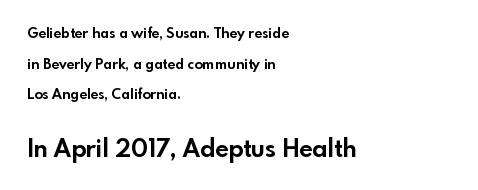
Q: Is the text bold? A: Yes.
Q: Is the text italic (slanted)? A: No, it is upright.
Q: Is the text underlined? A: No.
Q: How is the paragraph aligned? A: Left-aligned.
Q: Is the spacing between letters normal or unusually wide? A: Normal.
Q: Is the spacing between lines tight, normal or loose? A: Loose.
Q: Which block of text is set in a larger size, the first (top) or the second (bottom)? A: The second (bottom) one.
